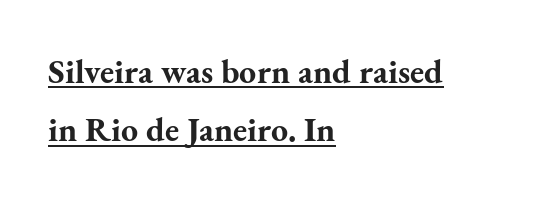
Q: Is the text bold? A: Yes.
Q: Is the text italic (slanted)? A: No, it is upright.
Q: Is the typeface a serif or a sans-serif typeface? A: Serif.
Q: Is the text underlined? A: Yes.
Q: How is the paragraph aligned? A: Left-aligned.
Q: Is the spacing between letters normal or unusually wide? A: Normal.
Q: Width (condensed, normal, or wide)? A: Normal.
Q: Stroke contrast? A: Medium.
Q: x-height? A: Small.
Q: Monospaced? A: No.
